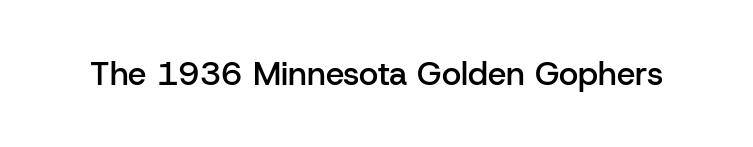
The image shows 33 px semibold sans-serif type, upright; set normal letter spacing, not underlined; low stroke contrast and a medium x-height.
